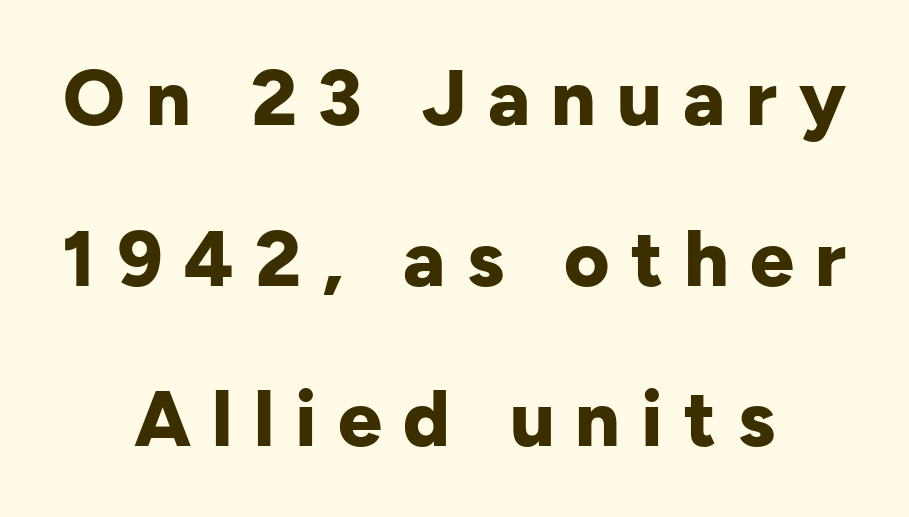
Reading down the block, each line starts at a different indent, mirrored at its end. Quick note: underline off. The typesetting leans heavy: a genuine bold. The passage shown is typed in a proportional face where columns would drift. Tracking here is generous; glyphs stand well apart from one another.
